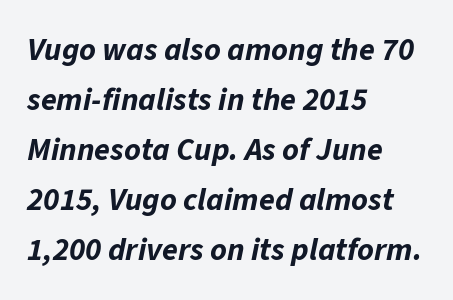
The image shows 32 px bold type, italic (leaning right); set left-aligned, normal line spacing (1.56x), normal letter spacing, not underlined; low stroke contrast and a medium x-height.
